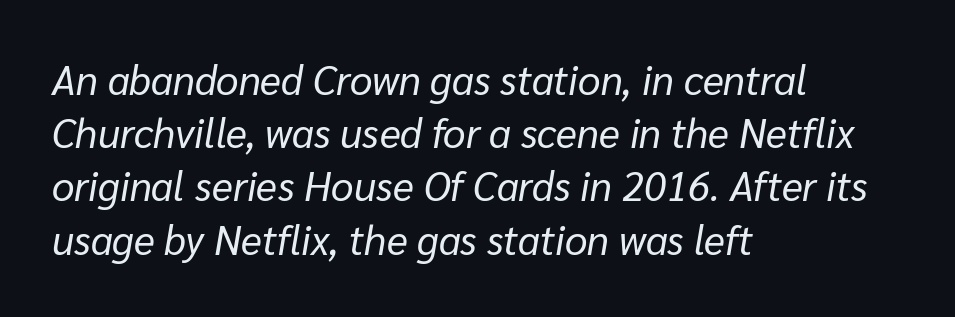
The image shows 40 px regular-weight type, italic (leaning right); set left-aligned, normal line spacing (1.33x), normal letter spacing, not underlined; low stroke contrast and a medium x-height.
